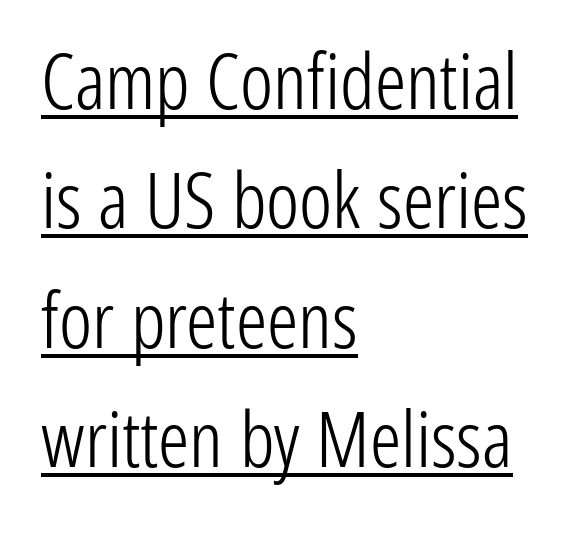
Notice how the stems are strictly vertical — no italics here. Vertical spacing — default. The font sits on the lighter half of the weight spectrum, regular included. Where is the straight margin? On the left.
